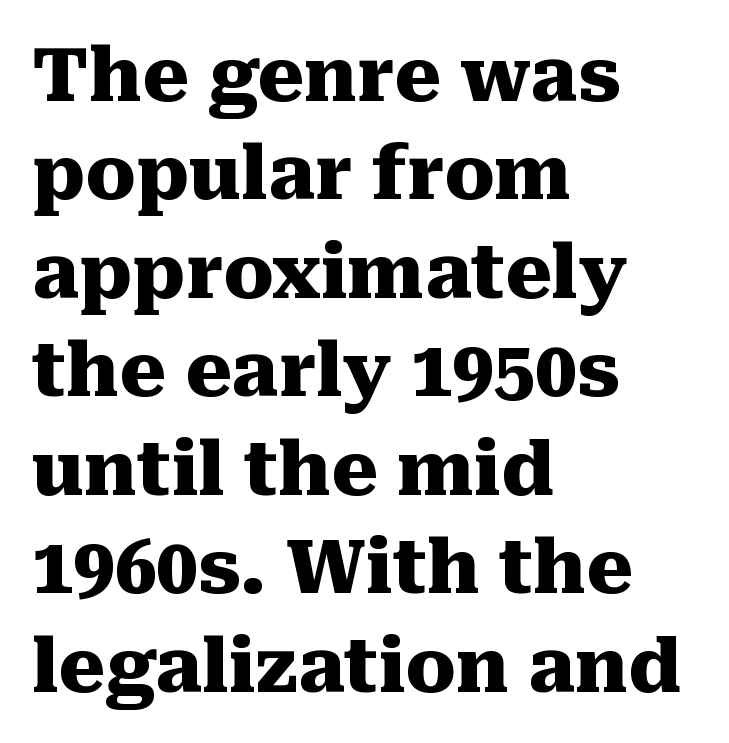
The image shows 74 px heavy serif type, upright; set left-aligned, normal line spacing (1.33x), normal letter spacing, not underlined; medium stroke contrast and a medium x-height.
